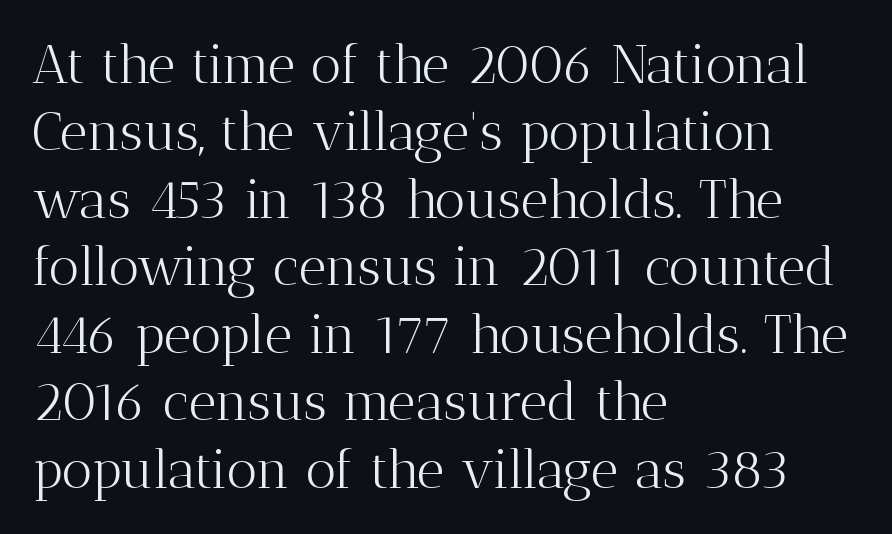
{"serif": "yes", "italic": "no", "bold": "no", "weight": "light", "width": "normal", "stroke_contrast": "medium", "x_height": "medium", "monospaced": "no", "underline": "no", "align": "left", "line_spacing": "normal", "line_spacing_ratio": 1.25, "letter_spacing": "normal", "letter_spacing_em": 0.0, "glyph_px": 54}
